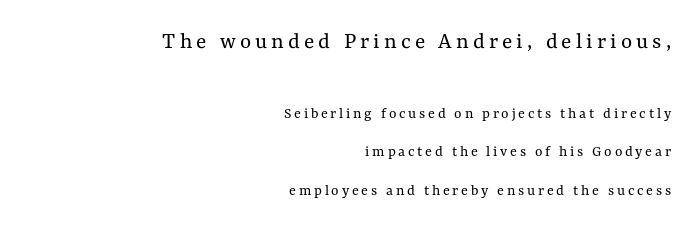
{"italic": "no", "bold": "no", "underline": "no", "align": "right", "line_spacing": "loose", "line_spacing_ratio": 2.43, "larger_block": "first", "size_ratio": 1.5, "glyph_px": 24}
